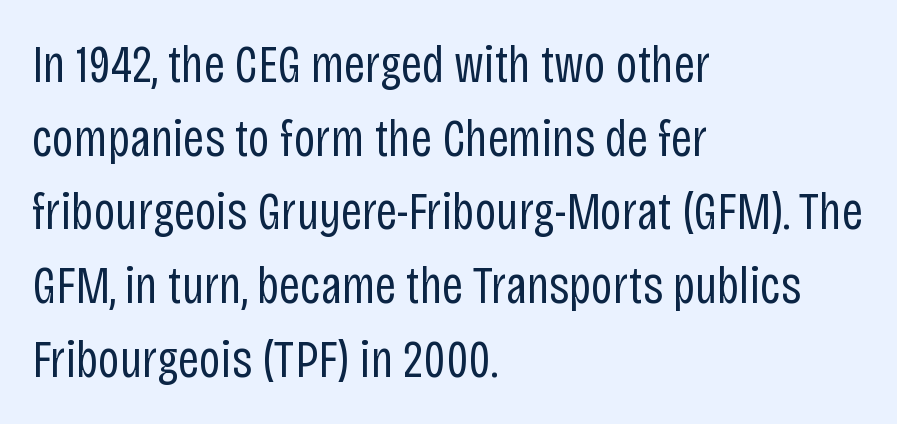
The type is set solid horizontally, with unmodified tracking. Nothing sits at the stroke ends, so this counts as sans-serif. These lines are rendered in a variable-pitch font. The rows are spaced the way most documents space them. Unmarked baselines from the first word to the last.
